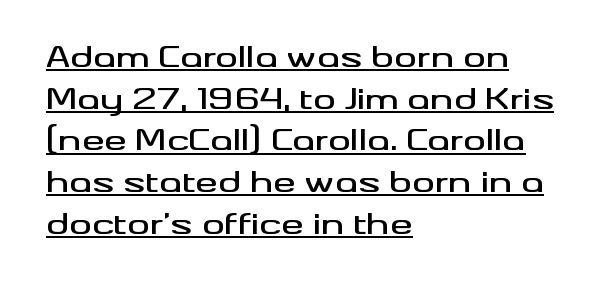
Q: Is the text italic (slanted)? A: No, it is upright.
Q: Is the typeface a serif or a sans-serif typeface? A: Sans-serif.
Q: Is the text underlined? A: Yes.
Q: How is the paragraph aligned? A: Left-aligned.
Q: Is the spacing between letters normal or unusually wide? A: Normal.
Q: Is the spacing between lines tight, normal or loose? A: Normal.
Q: Width (condensed, normal, or wide)? A: Wide.
Q: Stroke contrast? A: Medium.
Q: x-height? A: Small.
Q: Monospaced? A: No.
